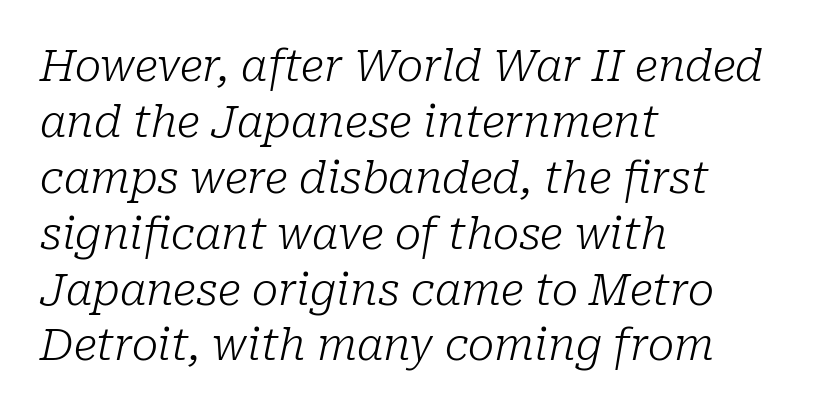
The image shows 44 px light serif type, italic (leaning right); set left-aligned, normal line spacing (1.27x), normal letter spacing, not underlined; low stroke contrast and a medium x-height.
